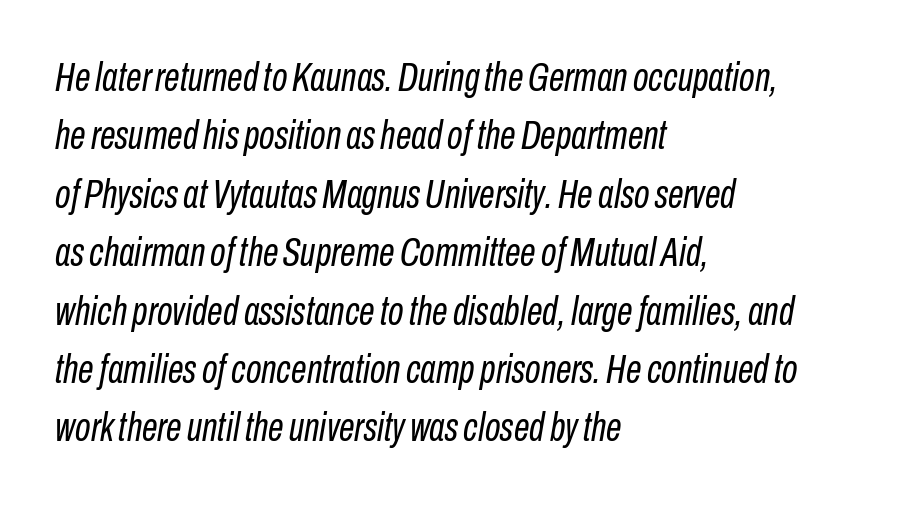
Each stroke keeps to a modest, everyday thickness or less. Line beginnings align vertically; line endings do not. Here the designer chose a conventional face with non-uniform glyph widths. Compared with typical body copy, the letter spacing here is the same. Vertically, the passage feels balanced, rows spaced as you'd expect. This is oblique type, the kind used for emphasis or titles.
